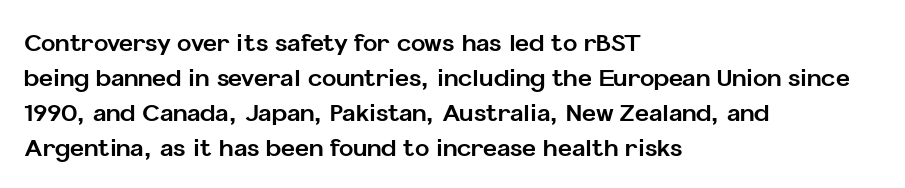
{"italic": "no", "bold": "yes", "underline": "no", "align": "left", "line_spacing": "normal", "line_spacing_ratio": 1.46, "letter_spacing": "normal", "letter_spacing_em": 0.0, "glyph_px": 24}
